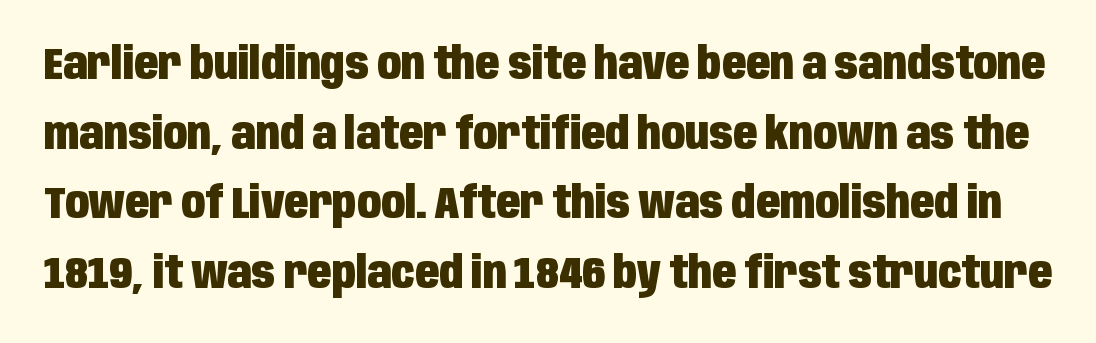
Q: Is the text bold? A: Yes.
Q: Is the text italic (slanted)? A: No, it is upright.
Q: Is the typeface a serif or a sans-serif typeface? A: Sans-serif.
Q: Is the text underlined? A: No.
Q: Is the spacing between letters normal or unusually wide? A: Normal.
Q: Is the spacing between lines tight, normal or loose? A: Normal.
Q: Width (condensed, normal, or wide)? A: Condensed.
Q: Stroke contrast? A: Low.
Q: x-height? A: Large.
Q: Monospaced? A: No.
